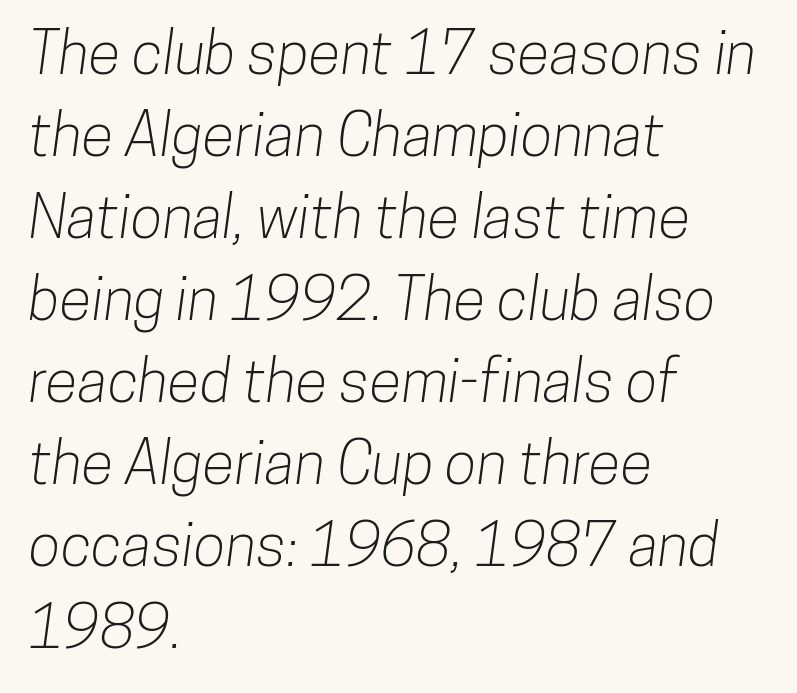
{"serif": "no", "width": "condensed", "stroke_contrast": "low", "x_height": "medium", "monospaced": "no", "underline": "no", "align": "left", "line_spacing": "normal", "line_spacing_ratio": 1.39, "letter_spacing": "normal", "letter_spacing_em": 0.0, "glyph_px": 59}
